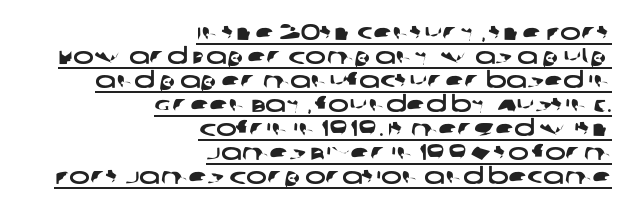
The text block is weighted toward the right margin, trailing off unevenly leftward. The vertical gap from one line to the next is small. Glance below the letters and you will spot a drawn line. Look at the tracking — it's just the regular setting, nothing added.
